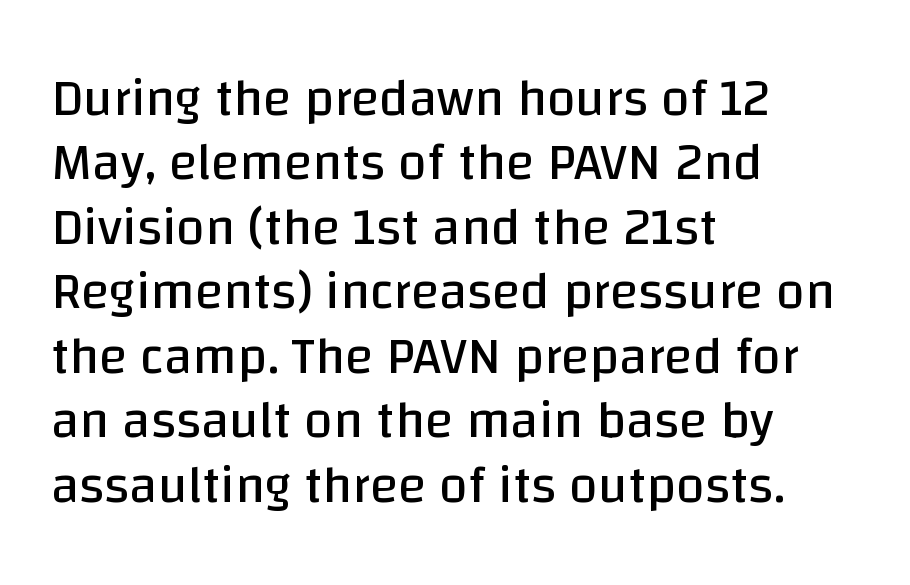
It's the straight-up-and-down kind of type. No extra ink here — the face is not bold. Examine the stroke ends and you'll find no serifs. How are the letters spaced? Ordinarily, with no added tracking. Horizontal alignment here is leftward, the default for most running prose.
